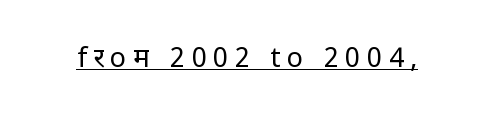
Does the lettering tilt? It doesn't — this is upright. Is the stroke heavy? The answer is a plain regular-or-lighter. Tracking here is generous; glyphs stand well apart from one another. The typesetter has applied underlining to the passage shown.
